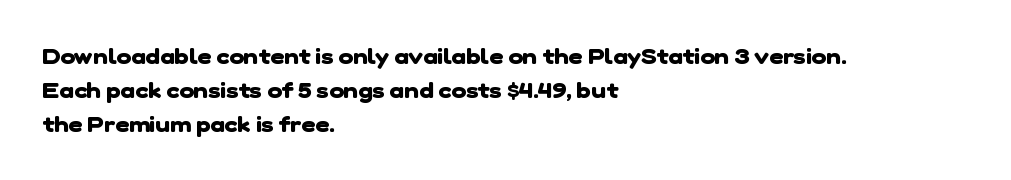
{"bold": "yes", "underline": "no", "align": "left", "line_spacing": "normal", "line_spacing_ratio": 1.54, "letter_spacing": "normal", "letter_spacing_em": 0.0, "glyph_px": 22}
